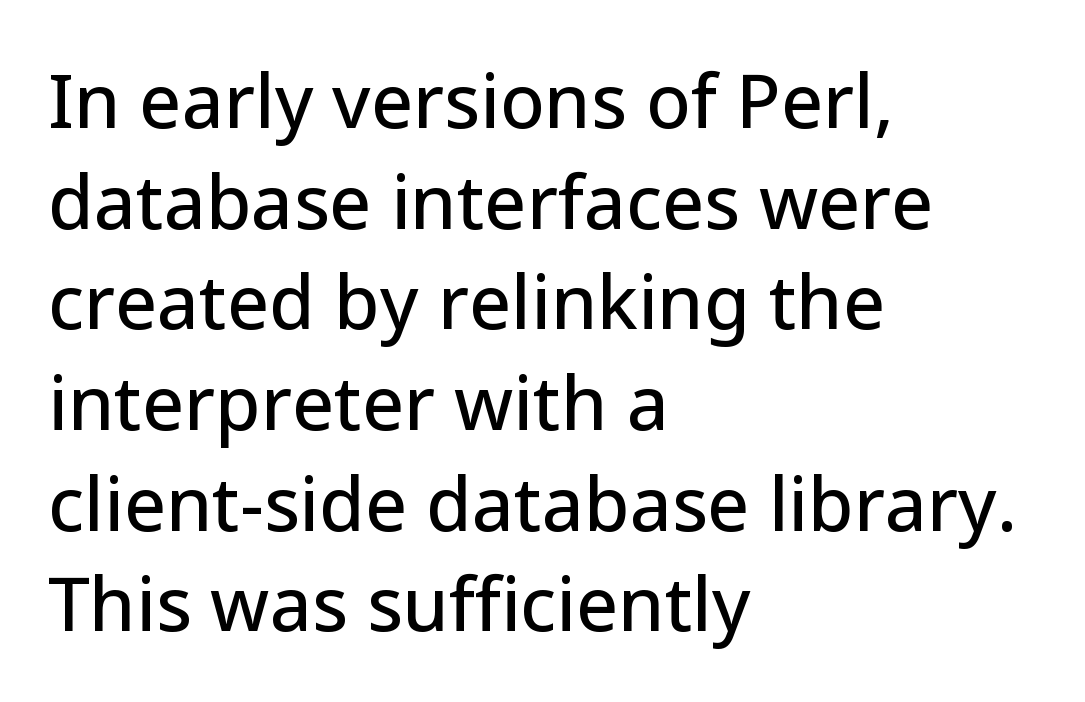
The designer left line spacing at the default. Each line starts at the same left margin while the right side varies. Nothing unusual about the tracking: characters are spaced as the font intends. These lines are composed in type without serifs. Words float on clear page, feet unadorned.
